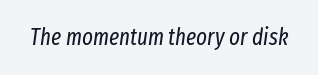
Q: Is the text bold? A: No.
Q: Is the text italic (slanted)? A: Yes, it leans right by about 8 degrees.
Q: Is the text underlined? A: No.
Q: Is the spacing between letters normal or unusually wide? A: Normal.
